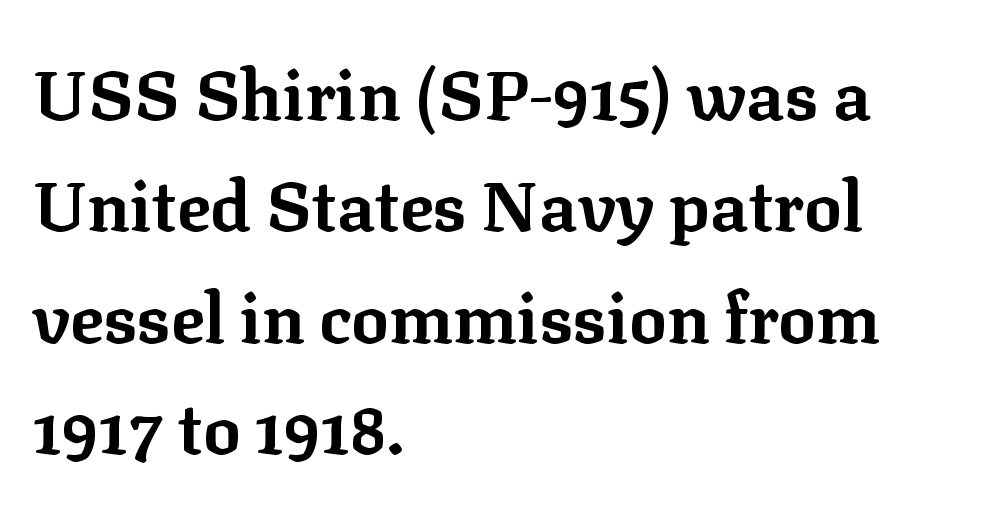
{"serif": "yes", "italic": "no", "bold": "yes", "weight": "bold", "width": "normal", "stroke_contrast": "low", "x_height": "medium", "monospaced": "no", "underline": "no", "align": "left", "line_spacing": "normal", "line_spacing_ratio": 1.59, "letter_spacing": "normal", "letter_spacing_em": 0.0, "glyph_px": 70}
